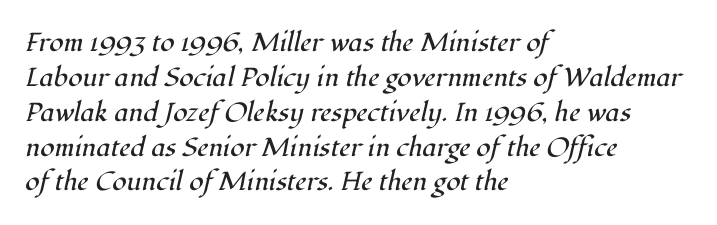
Q: Is the text bold? A: No.
Q: Is the text italic (slanted)? A: Yes, it leans right by about 12 degrees.
Q: Is the text underlined? A: No.
Q: How is the paragraph aligned? A: Left-aligned.
Q: Is the spacing between letters normal or unusually wide? A: Normal.
Q: Is the spacing between lines tight, normal or loose? A: Normal.
